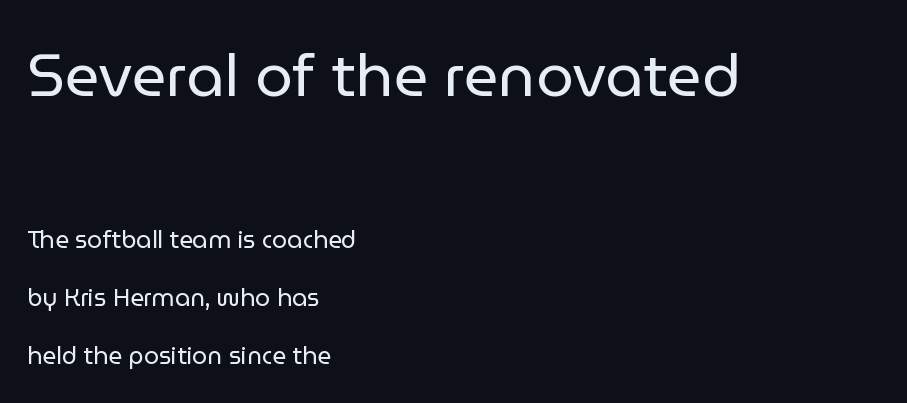
Quick note: underline off. Heft: none added — not bold. Unlike italic type, these characters show no tilt at all. The tracking reads as untouched default to a designer's eye.
